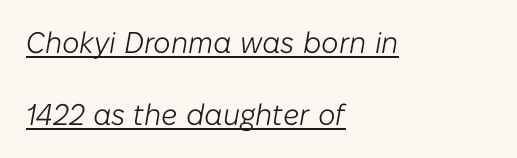
Q: Is the text bold? A: No.
Q: Is the text italic (slanted)? A: Yes, it leans right by about 10 degrees.
Q: Is the text underlined? A: Yes.
Q: How is the paragraph aligned? A: Left-aligned.
Q: Is the spacing between letters normal or unusually wide? A: Normal.
Q: Is the spacing between lines tight, normal or loose? A: Loose.
Q: Width (condensed, normal, or wide)? A: Normal.
Q: Stroke contrast? A: Low.
Q: x-height? A: Medium.
Q: Monospaced? A: No.
